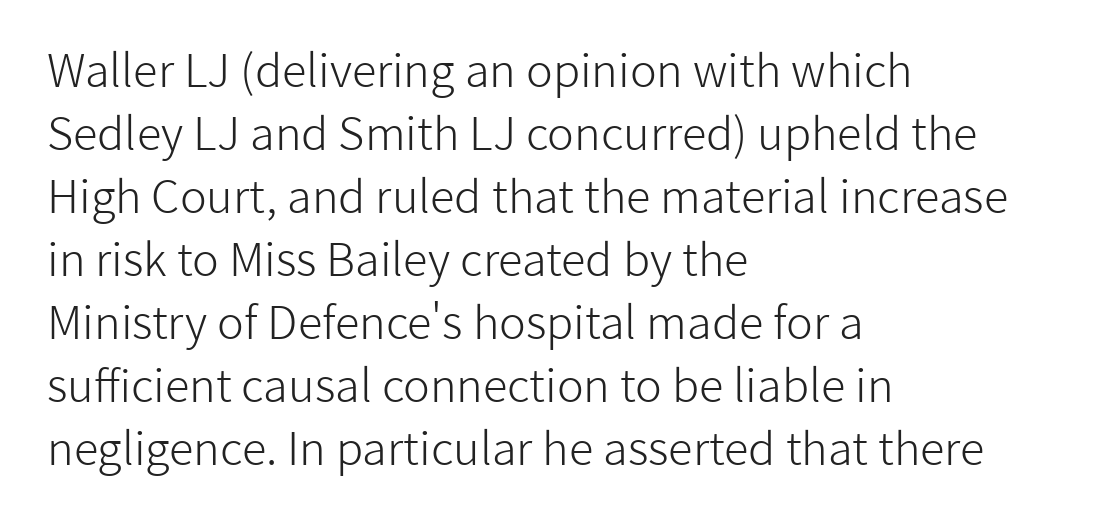
Q: Is the text bold? A: No.
Q: Is the text italic (slanted)? A: No, it is upright.
Q: Is the typeface a serif or a sans-serif typeface? A: Sans-serif.
Q: Is the text underlined? A: No.
Q: How is the paragraph aligned? A: Left-aligned.
Q: Is the spacing between letters normal or unusually wide? A: Normal.
Q: Is the spacing between lines tight, normal or loose? A: Normal.
Q: Width (condensed, normal, or wide)? A: Normal.
Q: Stroke contrast? A: Low.
Q: x-height? A: Medium.
Q: Monospaced? A: No.
